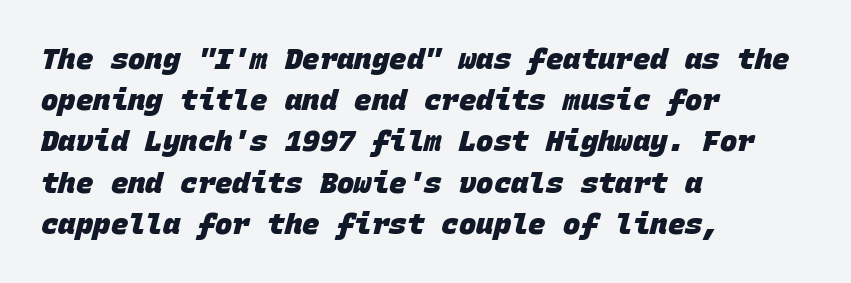
{"serif": "no", "bold": "yes", "weight": "heavy", "width": "normal", "stroke_contrast": "low", "x_height": "large", "monospaced": "yes", "underline": "no", "align": "left", "line_spacing": "normal", "line_spacing_ratio": 1.42, "letter_spacing": "normal", "letter_spacing_em": 0.0, "glyph_px": 29}
